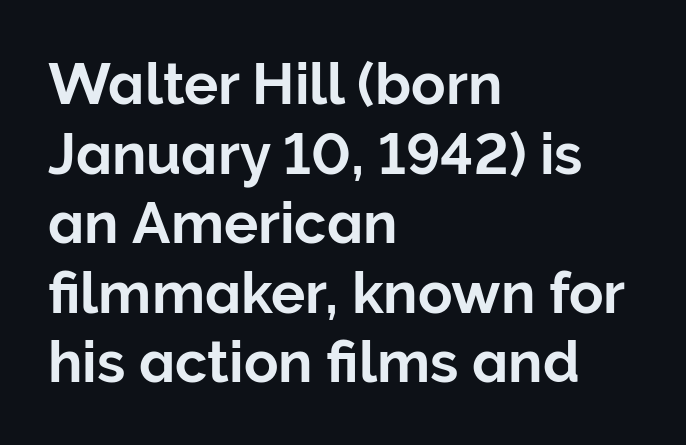
Q: Is the text italic (slanted)? A: No, it is upright.
Q: Is the typeface a serif or a sans-serif typeface? A: Sans-serif.
Q: Is the text underlined? A: No.
Q: How is the paragraph aligned? A: Left-aligned.
Q: Is the spacing between letters normal or unusually wide? A: Normal.
Q: Width (condensed, normal, or wide)? A: Normal.
Q: Stroke contrast? A: Low.
Q: x-height? A: Medium.
Q: Monospaced? A: No.
